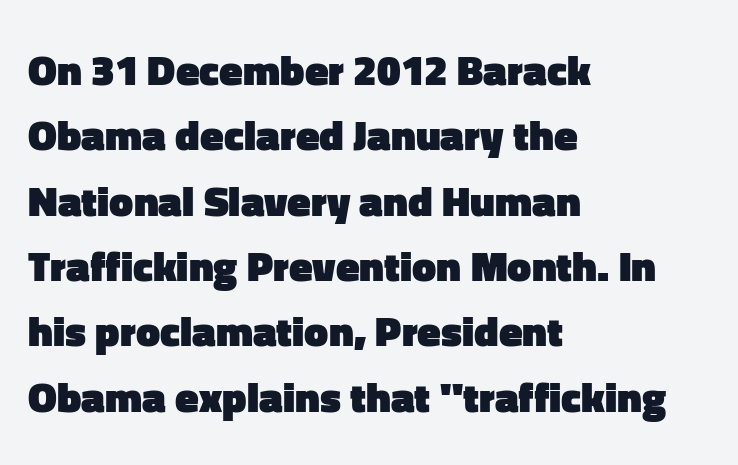
Q: Is the text bold? A: Yes.
Q: Is the text italic (slanted)? A: No, it is upright.
Q: Is the typeface a serif or a sans-serif typeface? A: Sans-serif.
Q: Is the text underlined? A: No.
Q: How is the paragraph aligned? A: Left-aligned.
Q: Is the spacing between letters normal or unusually wide? A: Normal.
Q: Is the spacing between lines tight, normal or loose? A: Normal.
Q: Width (condensed, normal, or wide)? A: Normal.
Q: Stroke contrast? A: Low.
Q: x-height? A: Medium.
Q: Monospaced? A: No.
